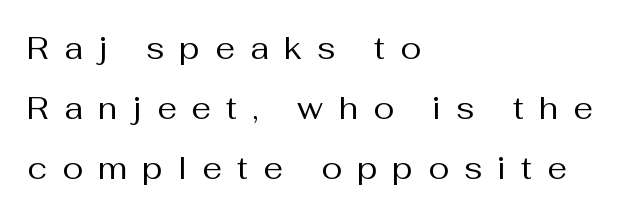
Q: Is the text bold? A: No.
Q: Is the text italic (slanted)? A: No, it is upright.
Q: Is the typeface a serif or a sans-serif typeface? A: Sans-serif.
Q: Is the text underlined? A: No.
Q: How is the paragraph aligned? A: Left-aligned.
Q: Is the spacing between letters normal or unusually wide? A: Unusually wide.
Q: Is the spacing between lines tight, normal or loose? A: Loose.
Q: Width (condensed, normal, or wide)? A: Normal.
Q: Stroke contrast? A: Medium.
Q: x-height? A: Medium.
Q: Monospaced? A: No.
